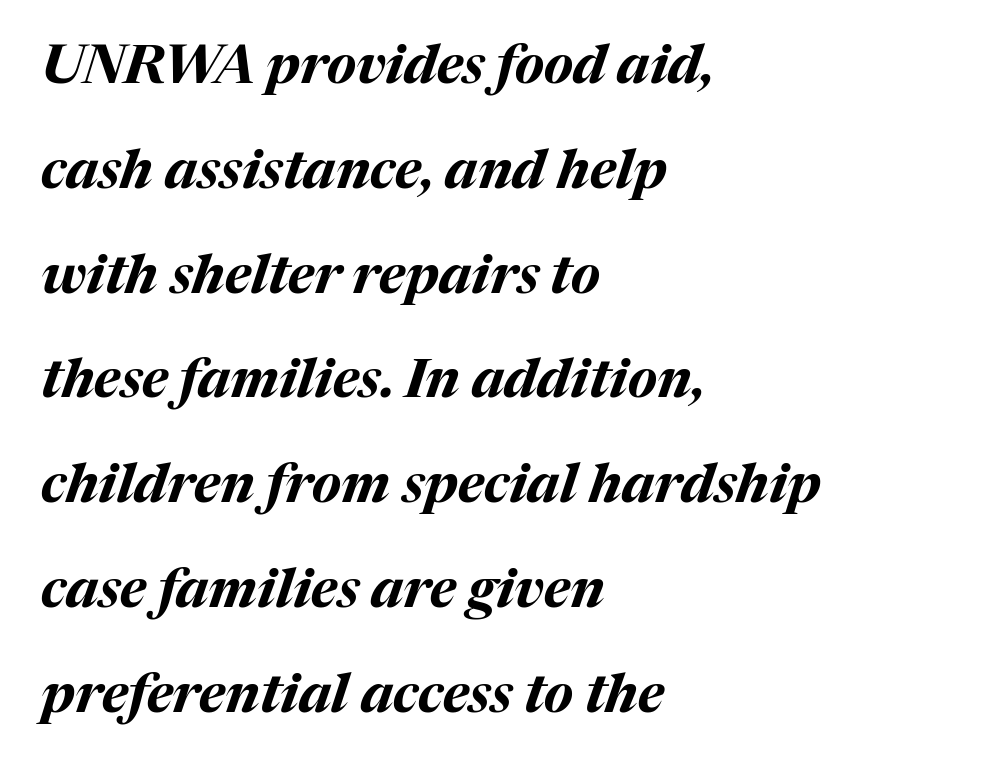
{"italic": "yes", "lean": "right", "slant_degrees": 17, "bold": "yes", "weight": "bold", "width": "normal", "stroke_contrast": "medium", "x_height": "medium", "monospaced": "no", "underline": "no", "align": "left", "line_spacing": "loose", "line_spacing_ratio": 1.94, "letter_spacing": "normal", "letter_spacing_em": 0.0, "glyph_px": 54}
